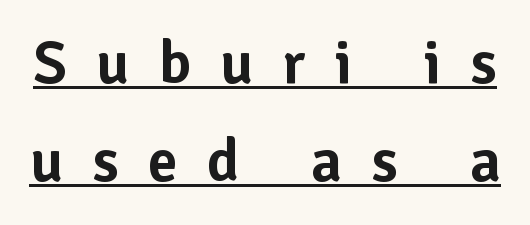
{"serif": "no", "italic": "no", "width": "normal", "stroke_contrast": "low", "x_height": "medium", "monospaced": "no", "underline": "yes", "line_spacing": "normal", "line_spacing_ratio": 1.63, "letter_spacing": "wide", "letter_spacing_em": 0.49, "glyph_px": 60}
